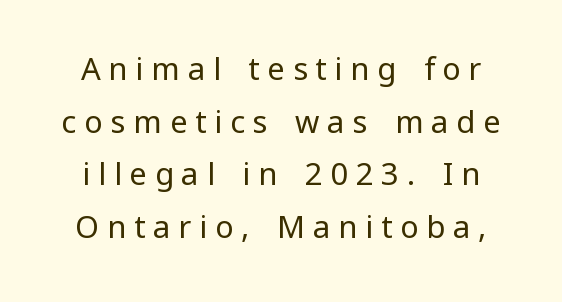
{"serif": "no", "italic": "no", "bold": "no", "weight": "regular", "width": "normal", "stroke_contrast": "low", "x_height": "medium", "monospaced": "no", "underline": "no", "line_spacing": "normal", "line_spacing_ratio": 1.7, "letter_spacing": "wide", "letter_spacing_em": 0.25, "glyph_px": 31}
